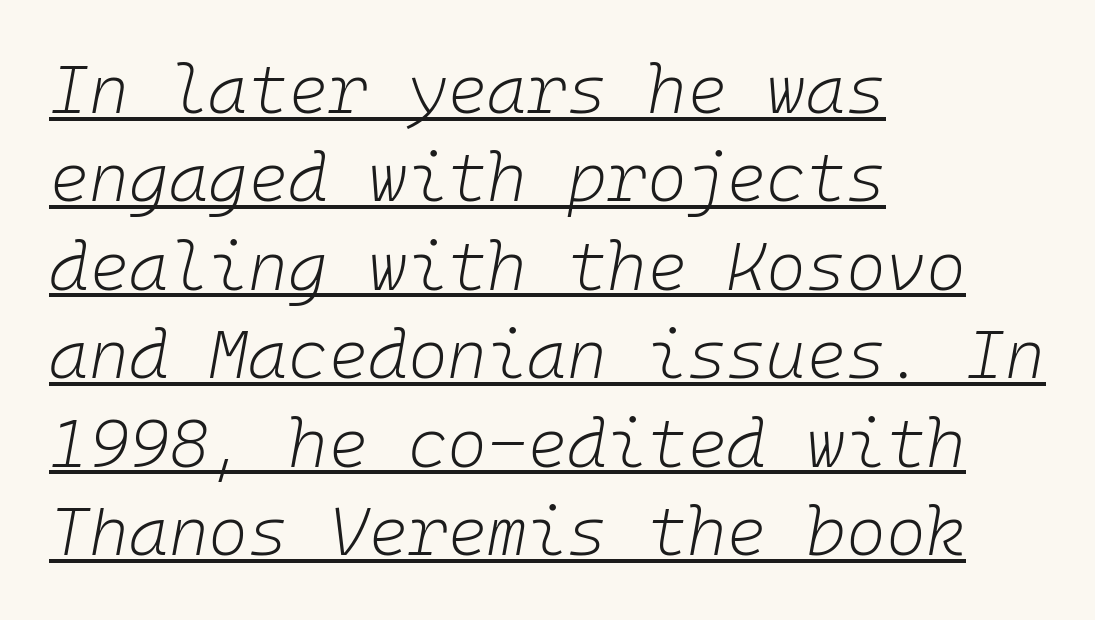
The image shows 68 px light type, italic (leaning right), monospaced; set left-aligned, normal line spacing (1.3x), normal letter spacing, underlined; low stroke contrast and a medium x-height.
